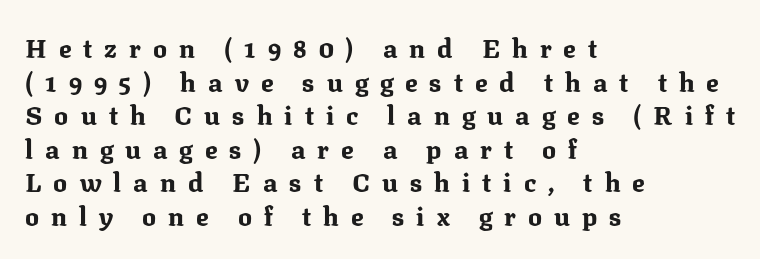
Q: Is the text bold? A: Yes.
Q: Is the text italic (slanted)? A: No, it is upright.
Q: Is the text underlined? A: No.
Q: How is the paragraph aligned? A: Left-aligned.
Q: Is the spacing between letters normal or unusually wide? A: Unusually wide.
Q: Is the spacing between lines tight, normal or loose? A: Normal.
